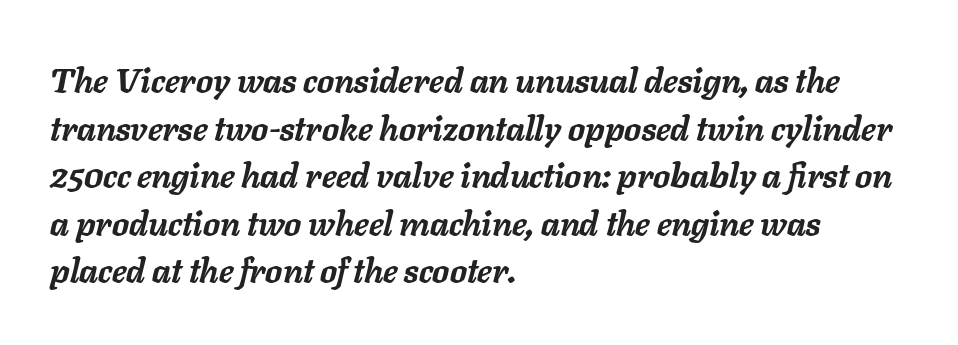
Q: Is the text bold? A: Yes.
Q: Is the text italic (slanted)? A: Yes, it leans right by about 11 degrees.
Q: Is the text underlined? A: No.
Q: How is the paragraph aligned? A: Left-aligned.
Q: Is the spacing between letters normal or unusually wide? A: Normal.
Q: Is the spacing between lines tight, normal or loose? A: Normal.
Q: Width (condensed, normal, or wide)? A: Normal.
Q: Stroke contrast? A: Low.
Q: x-height? A: Medium.
Q: Monospaced? A: No.
